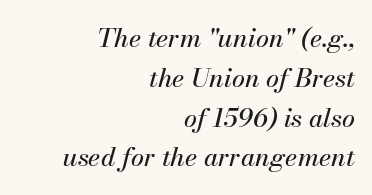
Q: Is the text italic (slanted)? A: Yes, it leans right by about 13 degrees.
Q: Is the text underlined? A: No.
Q: How is the paragraph aligned? A: Right-aligned.
Q: Is the spacing between letters normal or unusually wide? A: Normal.
Q: Is the spacing between lines tight, normal or loose? A: Normal.
